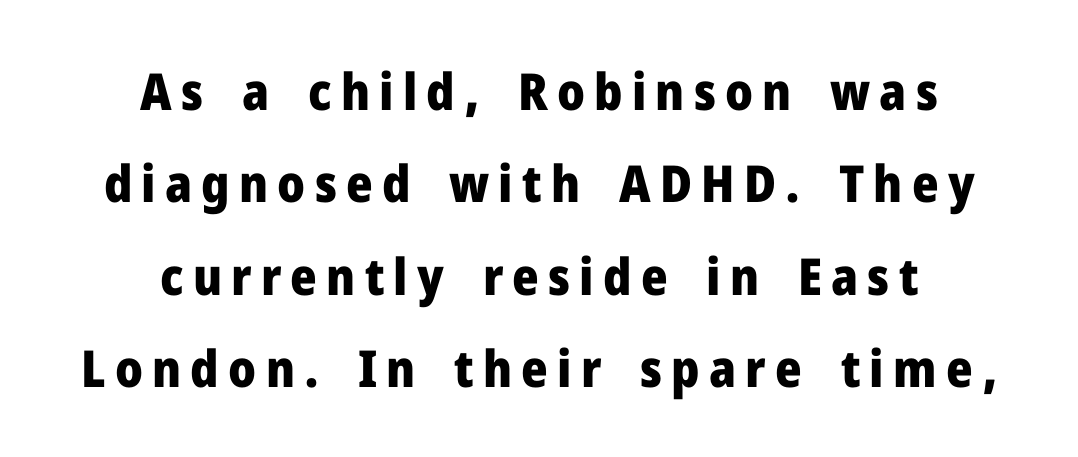
{"serif": "no", "italic": "no", "bold": "yes", "weight": "heavy", "width": "normal", "stroke_contrast": "low", "x_height": "medium", "monospaced": "no", "underline": "no", "align": "center", "line_spacing_ratio": 1.81, "glyph_px": 51}
